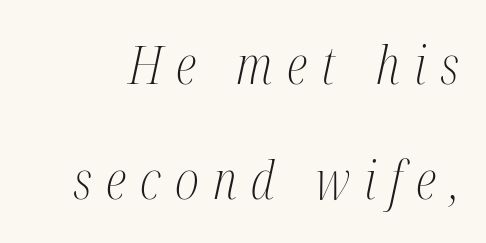
Q: Is the text bold? A: No.
Q: Is the text italic (slanted)? A: Yes, it leans right by about 12 degrees.
Q: Is the typeface a serif or a sans-serif typeface? A: Serif.
Q: Is the text underlined? A: No.
Q: Is the spacing between letters normal or unusually wide? A: Unusually wide.
Q: Is the spacing between lines tight, normal or loose? A: Loose.
Q: Width (condensed, normal, or wide)? A: Condensed.
Q: Stroke contrast? A: Medium.
Q: x-height? A: Medium.
Q: Monospaced? A: No.
